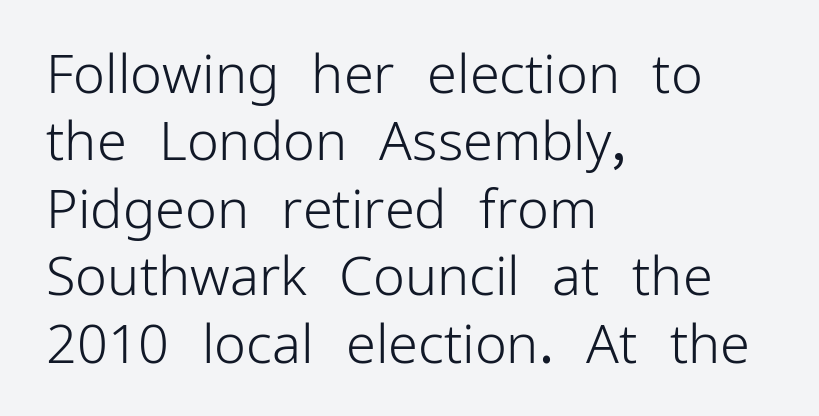
{"serif": "no", "italic": "no", "bold": "no", "weight": "light", "width": "normal", "stroke_contrast": "low", "x_height": "medium", "monospaced": "no", "underline": "no", "align": "left", "line_spacing": "normal", "line_spacing_ratio": 1.25, "letter_spacing": "normal", "letter_spacing_em": 0.0, "glyph_px": 54}
